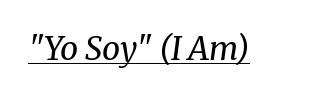
Underline: present. Think of a printed novel: that variable character pitch is what you see here. The letters are slanted; this is an italic face. The font is comparable to plain body text, perhaps lighter. Standard letterfit; no display-style spreading of the glyphs. To sum up the face: it has serifs.
